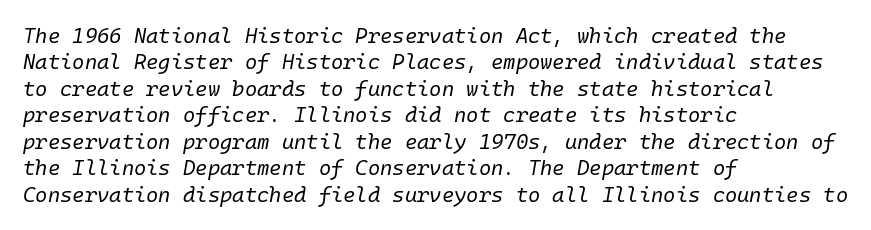
The image shows 21 px text type, italic (leaning right); set left-aligned, normal line spacing (1.26x), normal letter spacing, not underlined.
